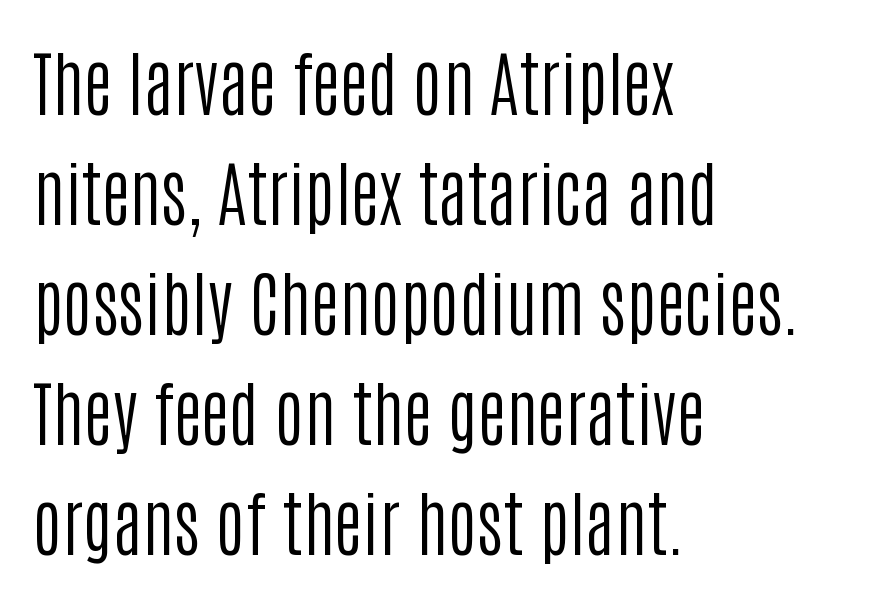
The image shows 71 px regular-weight, condensed sans-serif type, upright; set left-aligned, normal line spacing (1.55x), normal letter spacing, not underlined; low stroke contrast and a large x-height.
